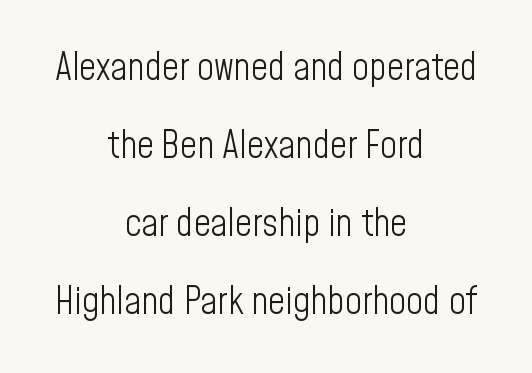
Do the characters align in a grid? No, the font is proportional. What's the leading like? Stretched, with rows far apart. Grotesque or geometric, the face here clearly has no serifs. Italic? Not at all — the glyphs are vertical.
